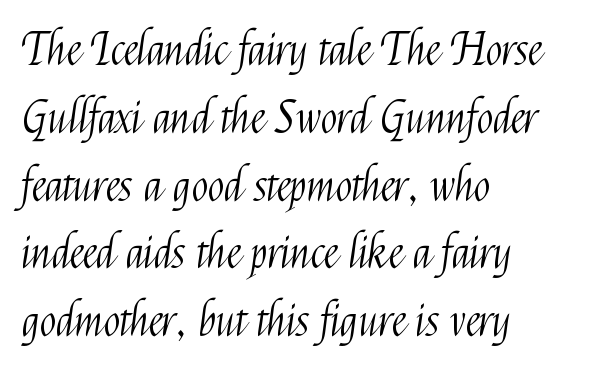
The image shows 44 px light, condensed sans-serif type; set left-aligned, normal line spacing (1.54x), normal letter spacing, not underlined; medium stroke contrast and a medium x-height.
